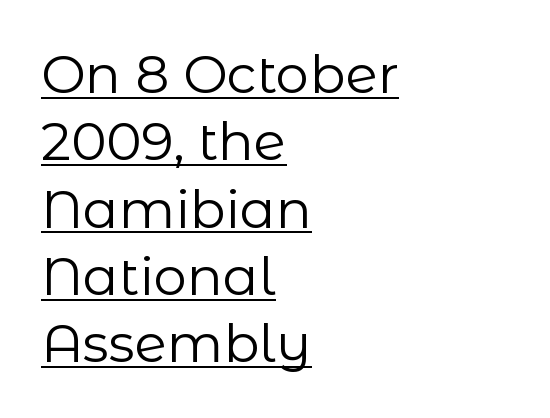
{"serif": "no", "italic": "no", "bold": "no", "weight": "regular", "width": "normal", "stroke_contrast": "low", "x_height": "medium", "monospaced": "no", "underline": "yes", "align": "left", "line_spacing": "normal", "line_spacing_ratio": 1.27, "letter_spacing": "normal", "letter_spacing_em": 0.0, "glyph_px": 53}
